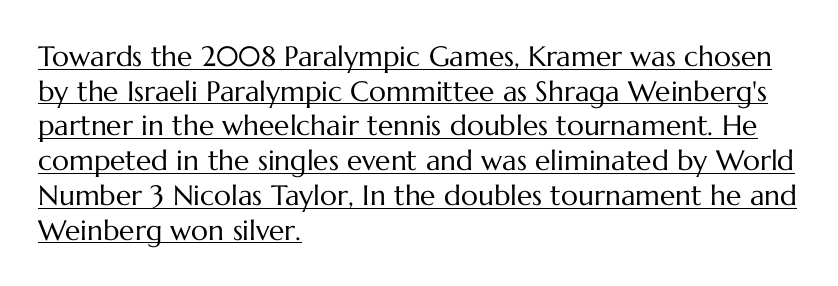
Q: Is the text bold? A: No.
Q: Is the text italic (slanted)? A: No, it is upright.
Q: Is the text underlined? A: Yes.
Q: How is the paragraph aligned? A: Left-aligned.
Q: Is the spacing between letters normal or unusually wide? A: Normal.
Q: Width (condensed, normal, or wide)? A: Normal.
Q: Stroke contrast? A: Medium.
Q: x-height? A: Medium.
Q: Monospaced? A: No.
